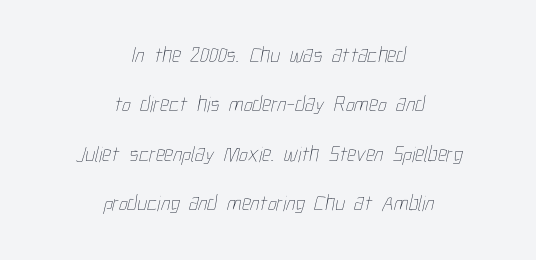
The image shows 22 px text type; set centered, loose line spacing (2.25x), normal letter spacing, not underlined.
